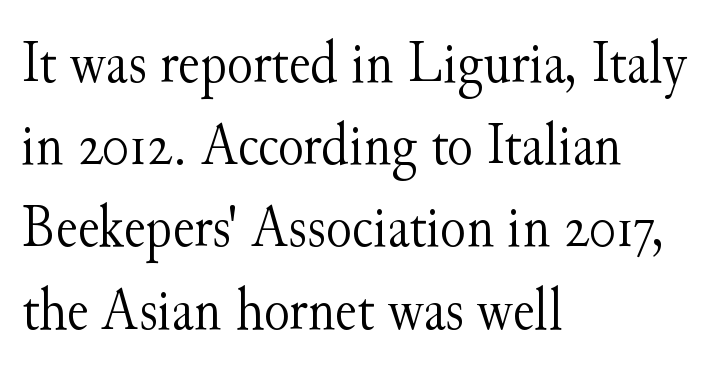
{"serif": "yes", "italic": "no", "bold": "no", "weight": "light", "width": "normal", "stroke_contrast": "medium", "x_height": "small", "monospaced": "no", "underline": "no", "align": "left", "line_spacing": "normal", "line_spacing_ratio": 1.37, "letter_spacing": "normal", "letter_spacing_em": 0.0, "glyph_px": 60}
